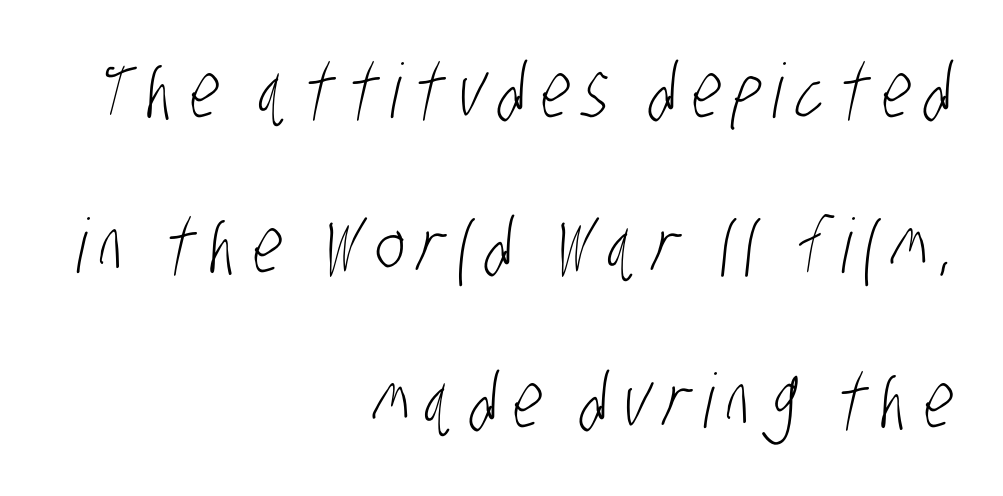
These lines stack with their right ends in a neat column. The typeface chosen for these lines omits serifs. What's the leading like? Stretched, with rows far apart. Unbolded letterforms with no extra heft.
